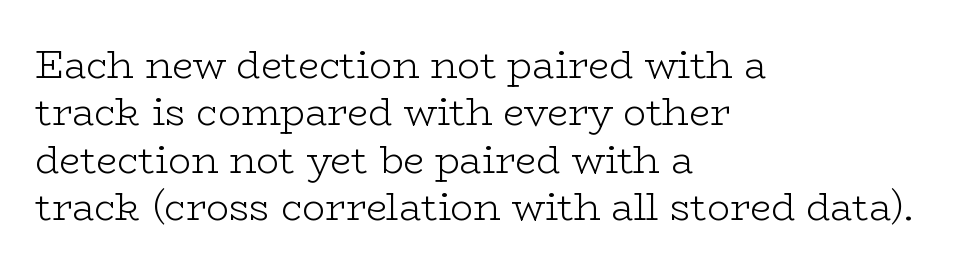
Examine the stroke ends and you'll spot serifs. Unbolded letterforms with no extra heft. The passage shown is not underscored anywhere. When letters stand straight like this, we call the style roman or upright. The rendering uses natural spacing where letterforms have individual widths. Visually the block forms a straight wall on the left and a jagged coastline on the right.
